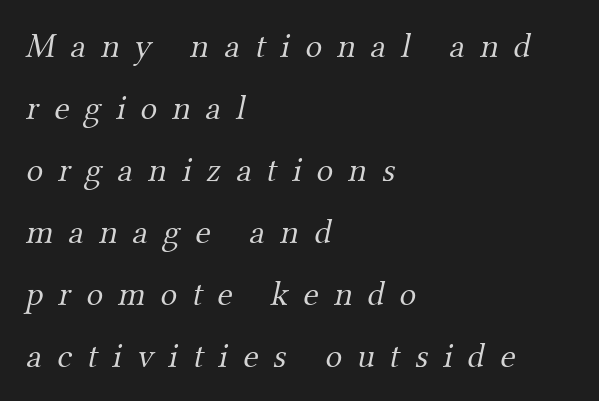
Examine the stroke ends and you'll spot serifs. Clear beneath every line of the passage. The tracking jumps out immediately: characters are airy and widely separated. Compared with a typical body face, this is equally light or lighter still. Note the varied advance widths — an 'i' is clearly narrower than an 'm'. Reading down the block, your eye returns to a fixed left position each line.
